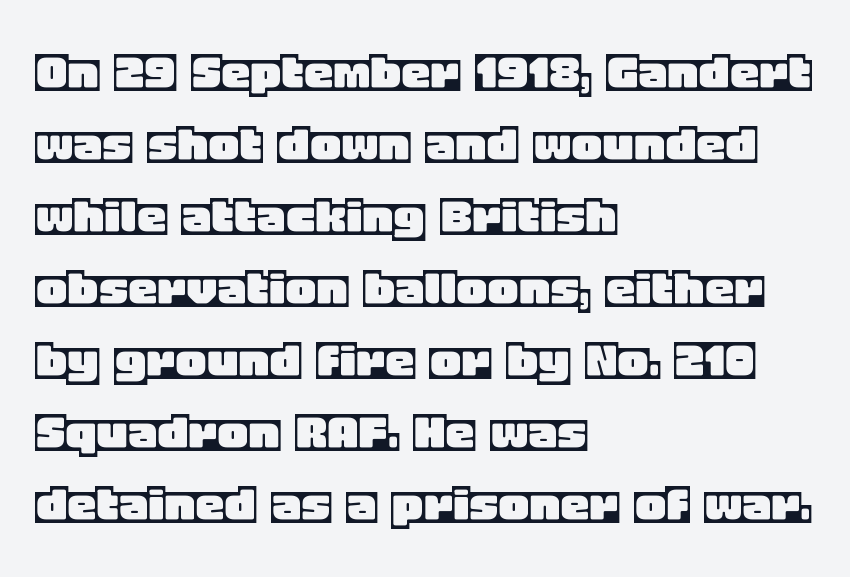
{"italic": "no", "width": "normal", "x_height": "large", "monospaced": "no", "underline": "no", "align": "left", "line_spacing_ratio": 1.22, "letter_spacing": "normal", "letter_spacing_em": 0.0, "glyph_px": 59}
